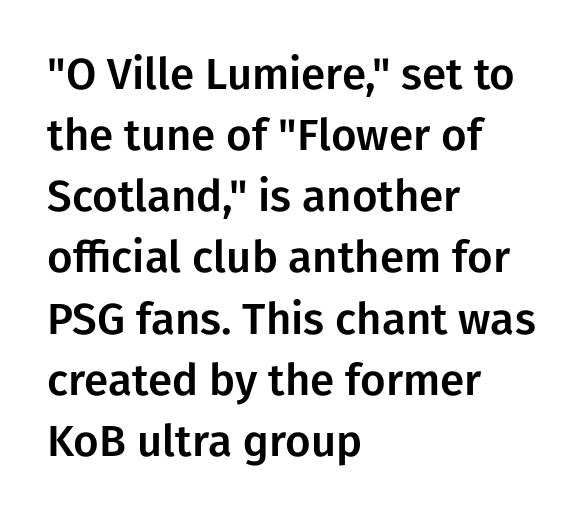
The image shows 44 px sans-serif type, upright; set left-aligned, normal line spacing (1.39x), normal letter spacing, not underlined; low stroke contrast and a medium x-height.
